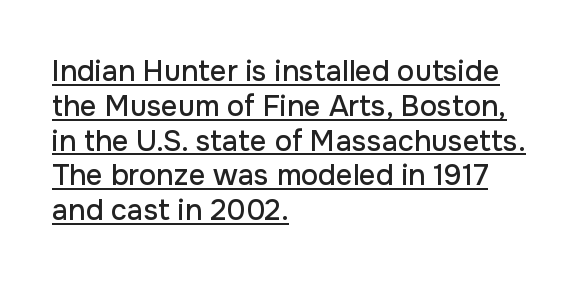
The setting favours the left margin, as ordinary paragraphs usually do. The string is rendered with underlining switched on. Type style note: lacks serifs. Here the designer chose a conventional face with non-uniform glyph widths.
